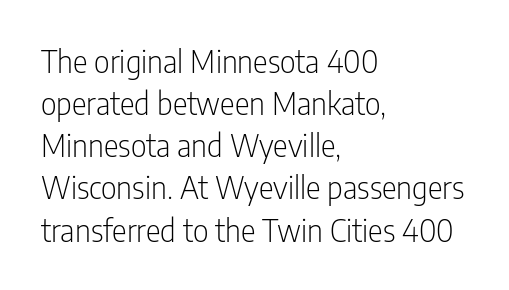
Stem width sits at or under what a default text font uses. The line-height multiplier appears to be the usual default. Proportional: the letters do not fall into vertical columns. The rendering shows plain stroke endings on the letterforms — a sans-serif design.
